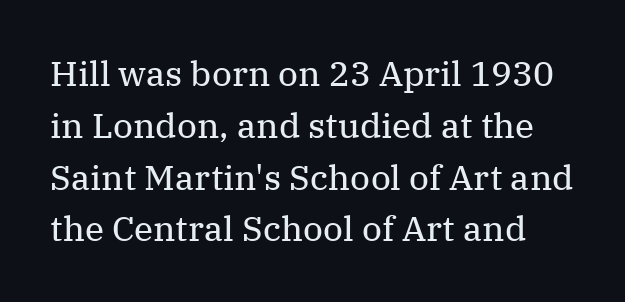
Heft: none added — not bold. The glyphs in this specimen are seriffed. Compared with typical body copy, the letter spacing here is the same. Looks like regular typesetting: each glyph gets only the width it needs. Vertical spacing — default.
